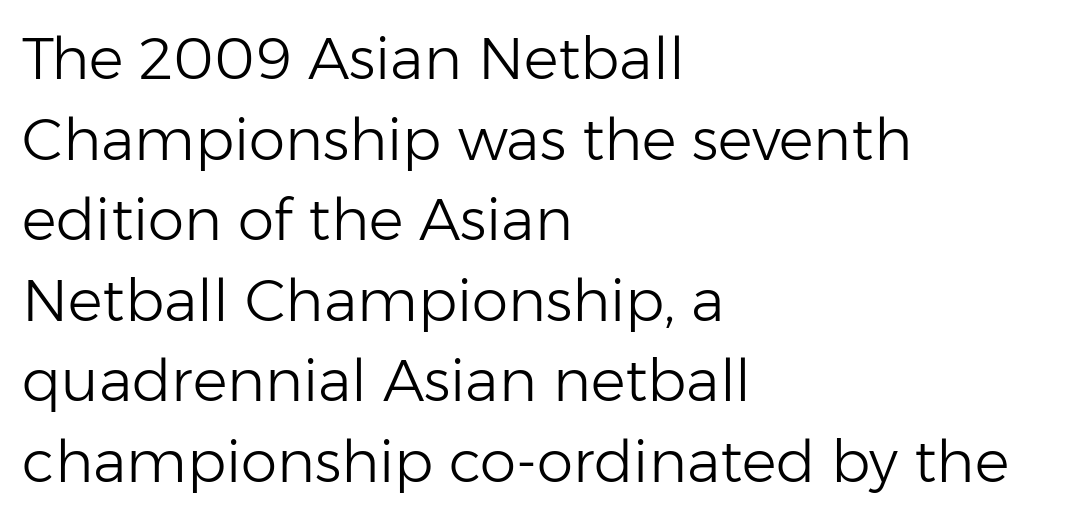
Tracking value appears to be zero — textbook default spacing. No extra ink here — the face is not bold. Is this a fixed-width face? No — the glyphs have proportional, varying widths. The line-height multiplier appears to be the usual default. Nope, no serifs anywhere on these letters. Descenders hang freely into open space.
